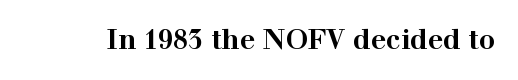
Q: Is the text bold? A: Yes.
Q: Is the text italic (slanted)? A: No, it is upright.
Q: Is the text underlined? A: No.
Q: Is the spacing between letters normal or unusually wide? A: Normal.
